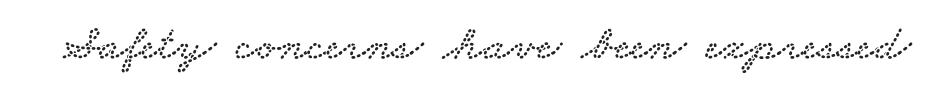
Default kerning and tracking; the words read as compact shapes. A typesetter would call this proportional, since set widths differ per character. Underline: absent.
